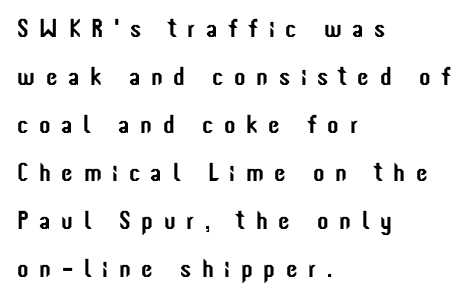
The image shows 26 px text type, upright; set left-aligned, line spacing 1.85x, unusually wide letter spacing (+0.41 em), not underlined.
